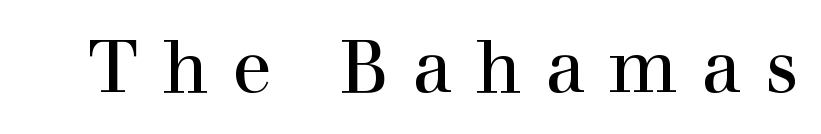
{"serif": "yes", "italic": "no", "width": "normal", "x_height": "medium", "monospaced": "no", "underline": "no", "letter_spacing": "wide", "letter_spacing_em": 0.32, "glyph_px": 73}
